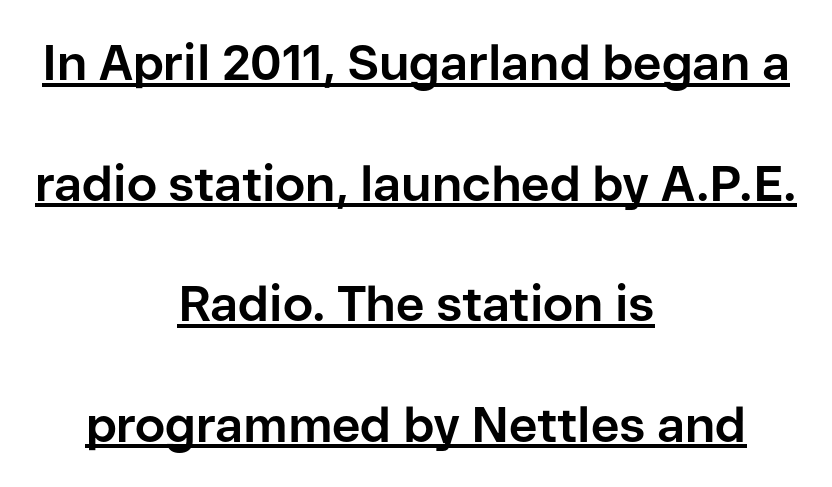
{"serif": "no", "italic": "no", "bold": "yes", "weight": "bold", "width": "normal", "stroke_contrast": "low", "x_height": "medium", "monospaced": "no", "underline": "yes", "align": "center", "line_spacing": "loose", "line_spacing_ratio": 2.46, "letter_spacing": "normal", "letter_spacing_em": 0.0, "glyph_px": 49}
